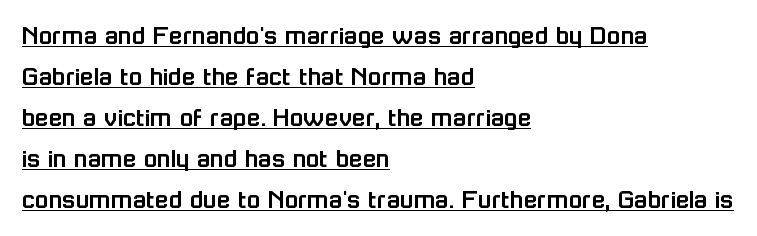
The image shows 28 px sans-serif type, upright; set left-aligned, normal line spacing (1.46x), normal letter spacing, underlined; low stroke contrast and a medium x-height.
